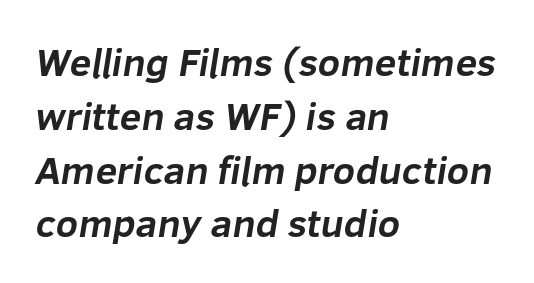
{"serif": "no", "bold": "yes", "weight": "bold", "width": "normal", "stroke_contrast": "low", "x_height": "medium", "monospaced": "no", "underline": "no", "align": "left", "line_spacing": "normal", "line_spacing_ratio": 1.38, "letter_spacing": "normal", "letter_spacing_em": 0.0, "glyph_px": 39}
